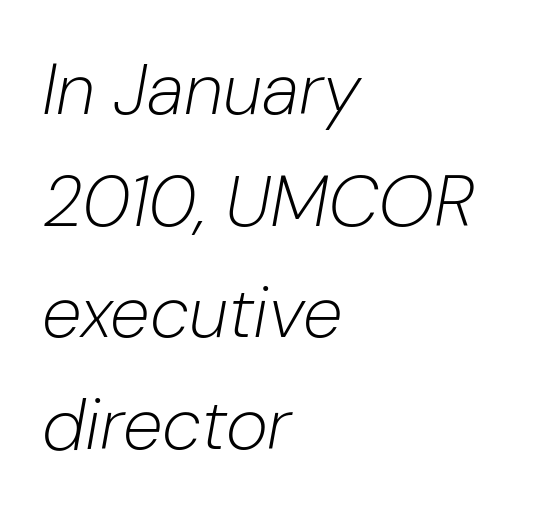
Think of a printed novel: that variable character pitch is what you see here. Vertically, the passage feels balanced, rows spaced as you'd expect. The lines are quadded left. The typography opts for an oblique posture over an upright one. Each row of text sits above clean, open space. There is no visible air inserted between adjacent glyphs.
